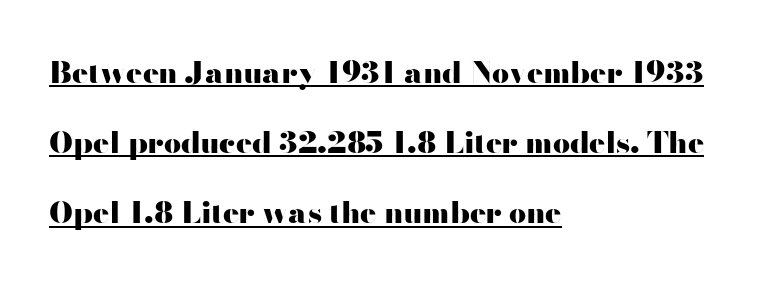
The image shows 30 px heavy, wide sans-serif type, upright; set left-aligned, loose line spacing (2.34x), normal letter spacing, underlined; high stroke contrast and a small x-height.
